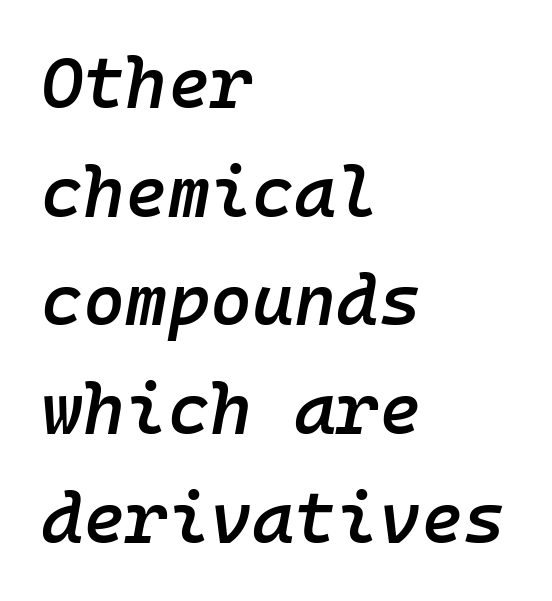
Each letter, wide or thin by design, is forced into the same width here. If you measured baseline to baseline, you'd find a middling distance. There is no visible air inserted between adjacent glyphs. Layout note: lines flush left. The characters look somewhat weighty, a semibold short of true bold.
